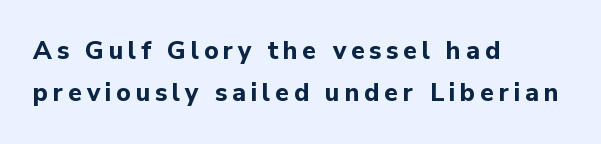
The font's upright variant was chosen for this text. The block of text has a typical density, with ordinary space between rows. Has an underline been added? It has not. Does the weight exceed regular? Yes, all the way to bold.
